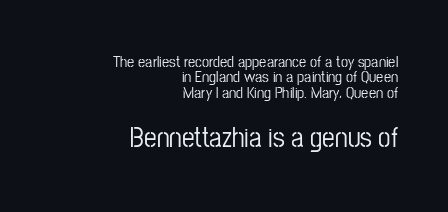
Closely set lines give the paragraph a compact silhouette. Tracking value appears to be zero — textbook default spacing. Nope, no serifs anywhere on these letters. The space beneath each line is pristine and unruled. Is this a fixed-width face? No — the glyphs have proportional, varying widths. Nope, not italic — everything's standing straight.
